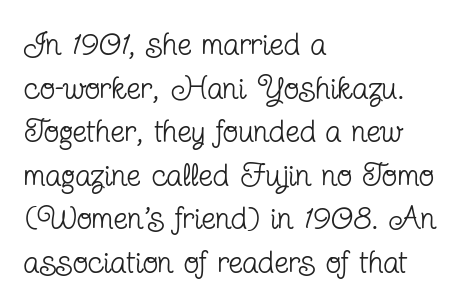
Q: Is the text bold? A: No.
Q: Is the text italic (slanted)? A: No, it is upright.
Q: Is the typeface a serif or a sans-serif typeface? A: Serif.
Q: Is the text underlined? A: No.
Q: How is the paragraph aligned? A: Left-aligned.
Q: Is the spacing between letters normal or unusually wide? A: Normal.
Q: Is the spacing between lines tight, normal or loose? A: Normal.
Q: Width (condensed, normal, or wide)? A: Condensed.
Q: Stroke contrast? A: Low.
Q: x-height? A: Medium.
Q: Monospaced? A: No.
